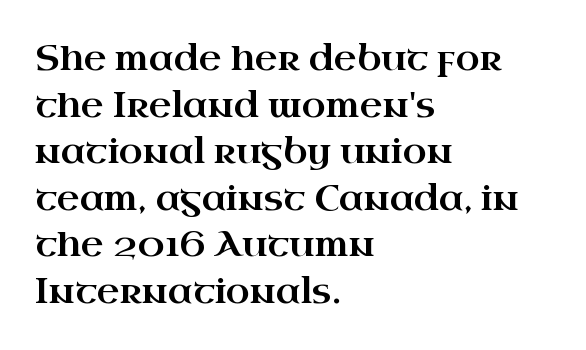
{"serif": "yes", "italic": "no", "width": "wide", "stroke_contrast": "high", "x_height": "small", "monospaced": "no", "underline": "no", "align": "left", "line_spacing": "normal", "line_spacing_ratio": 1.33, "letter_spacing": "normal", "letter_spacing_em": 0.0, "glyph_px": 35}
